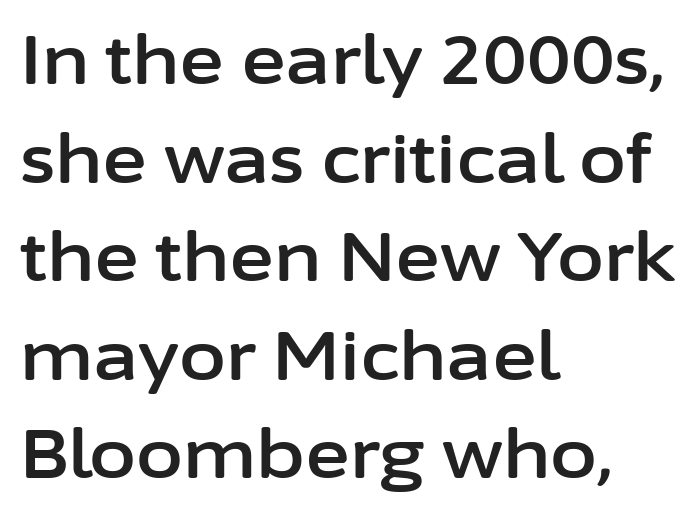
The image shows 68 px sans-serif type, upright; set left-aligned, normal line spacing (1.45x), normal letter spacing, not underlined; low stroke contrast and a medium x-height.
